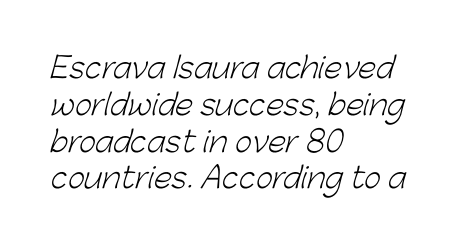
Q: Is the text bold? A: No.
Q: Is the typeface a serif or a sans-serif typeface? A: Sans-serif.
Q: Is the text underlined? A: No.
Q: How is the paragraph aligned? A: Left-aligned.
Q: Is the spacing between letters normal or unusually wide? A: Normal.
Q: Is the spacing between lines tight, normal or loose? A: Normal.
Q: Width (condensed, normal, or wide)? A: Normal.
Q: Stroke contrast? A: Low.
Q: x-height? A: Medium.
Q: Monospaced? A: No.
